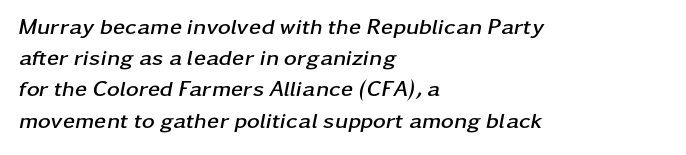
{"italic": "yes", "lean": "right", "slant_degrees": 11, "bold": "yes", "underline": "no", "align": "left", "line_spacing": "normal", "line_spacing_ratio": 1.42, "letter_spacing": "normal", "letter_spacing_em": 0.0, "glyph_px": 22}
